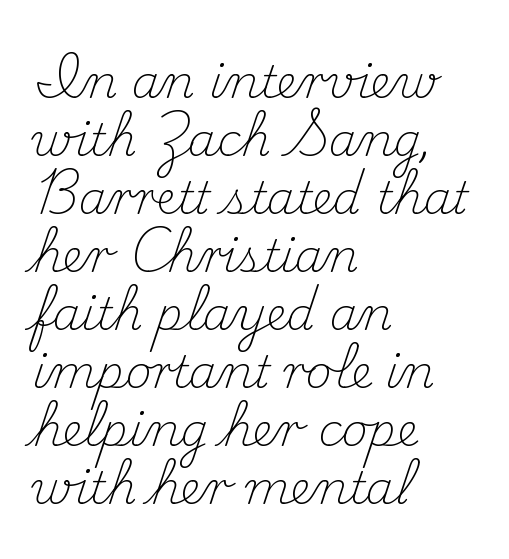
{"serif": "yes", "bold": "no", "weight": "light", "width": "normal", "stroke_contrast": "medium", "x_height": "small", "monospaced": "no", "underline": "no", "align": "left", "line_spacing": "normal", "line_spacing_ratio": 1.29, "letter_spacing": "normal", "letter_spacing_em": 0.0, "glyph_px": 45}
